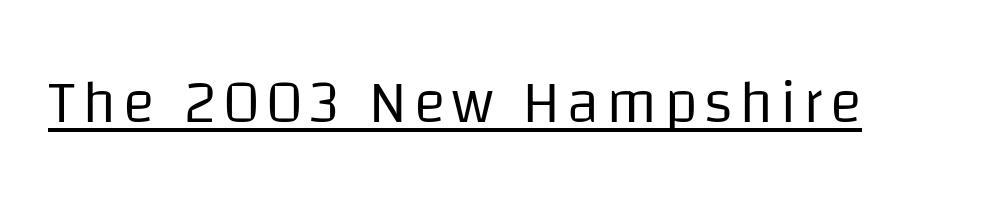
The image shows 60 px regular-weight sans-serif type, upright; set underlined; low stroke contrast and a large x-height.
